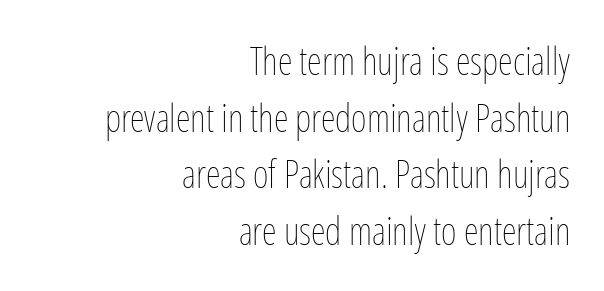
Is the stroke heavy? The answer is a plain regular-or-lighter. A flush-right, rag-left setting is used for this passage. Students, note that the glyphs here touch the page at normal intervals. Vertical spacing — default. The font's upright variant was chosen for this text. Decoration check: the copy has no underline.
